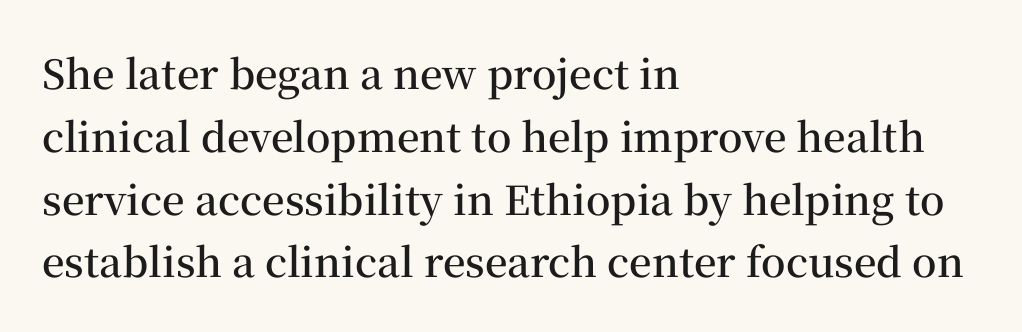
Q: Is the text bold? A: Semi-bold.
Q: Is the text italic (slanted)? A: No, it is upright.
Q: Is the typeface a serif or a sans-serif typeface? A: Serif.
Q: Is the text underlined? A: No.
Q: How is the paragraph aligned? A: Left-aligned.
Q: Is the spacing between letters normal or unusually wide? A: Normal.
Q: Is the spacing between lines tight, normal or loose? A: Normal.
Q: Width (condensed, normal, or wide)? A: Normal.
Q: Stroke contrast? A: Medium.
Q: x-height? A: Medium.
Q: Monospaced? A: No.
